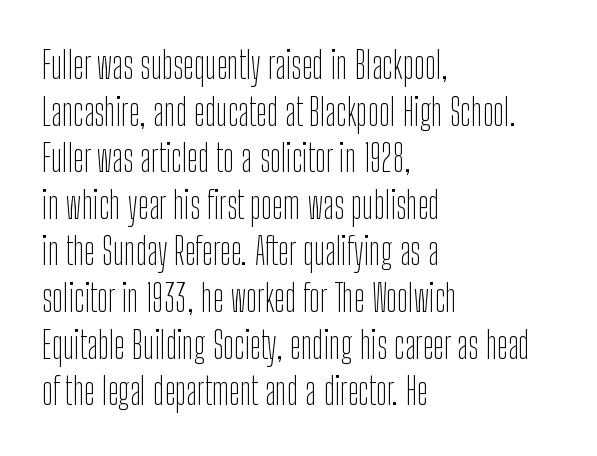
{"serif": "no", "italic": "no", "bold": "no", "weight": "thin", "width": "condensed", "stroke_contrast": "low", "x_height": "medium", "monospaced": "no", "underline": "no", "align": "left", "line_spacing": "normal", "line_spacing_ratio": 1.26, "letter_spacing": "normal", "letter_spacing_em": 0.0, "glyph_px": 37}
